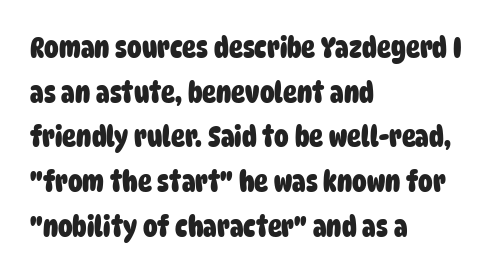
Q: Is the text bold? A: Yes.
Q: Is the typeface a serif or a sans-serif typeface? A: Sans-serif.
Q: Is the text underlined? A: No.
Q: How is the paragraph aligned? A: Left-aligned.
Q: Is the spacing between letters normal or unusually wide? A: Normal.
Q: Is the spacing between lines tight, normal or loose? A: Normal.
Q: Width (condensed, normal, or wide)? A: Condensed.
Q: Stroke contrast? A: Low.
Q: x-height? A: Large.
Q: Monospaced? A: No.
